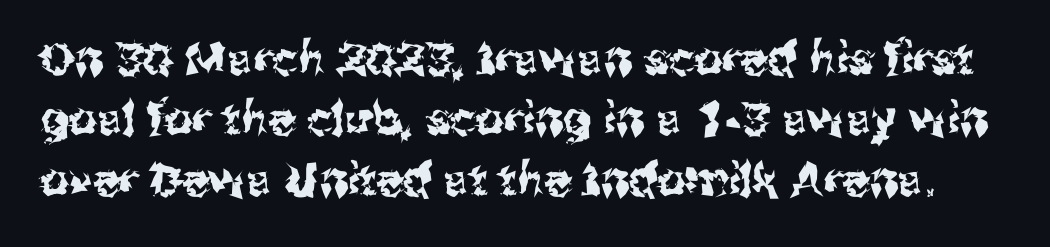
A sans-serif font was chosen for this passage. Style check: upright. The specimen omits any rule beneath the text block's lines. Does extra space separate the letters? No, they use regular spacing. Students, observe: this is what conventionally led text looks like. Character widths vary here, with narrow letters taking less room than wide ones.
